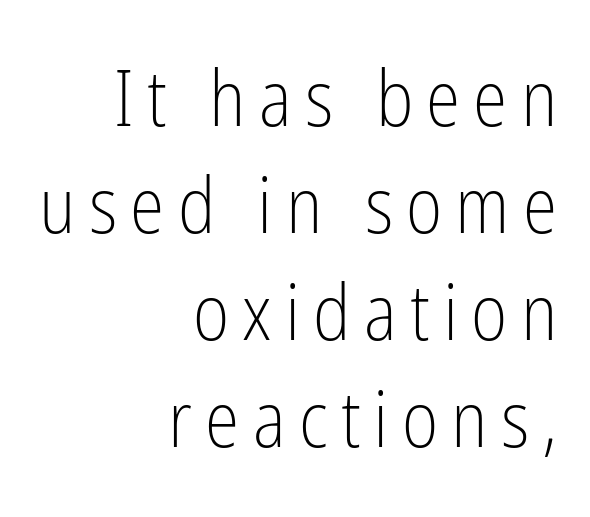
Nope, not italic — everything's standing straight. Nothing sits at the stroke ends, so this counts as sans-serif. The face used here is proportionally spaced, like ordinary book or web type. Caption: multi-line text, flush right, ragged left.
